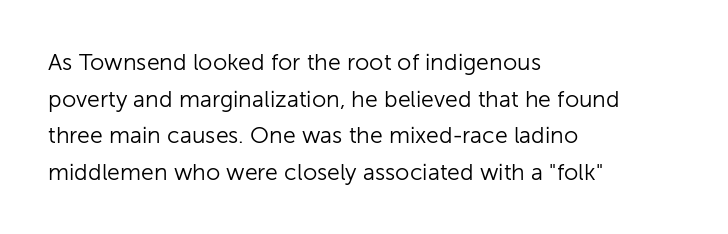
The image shows 23 px text type, upright; set left-aligned, normal line spacing (1.59x), normal letter spacing, not underlined.
